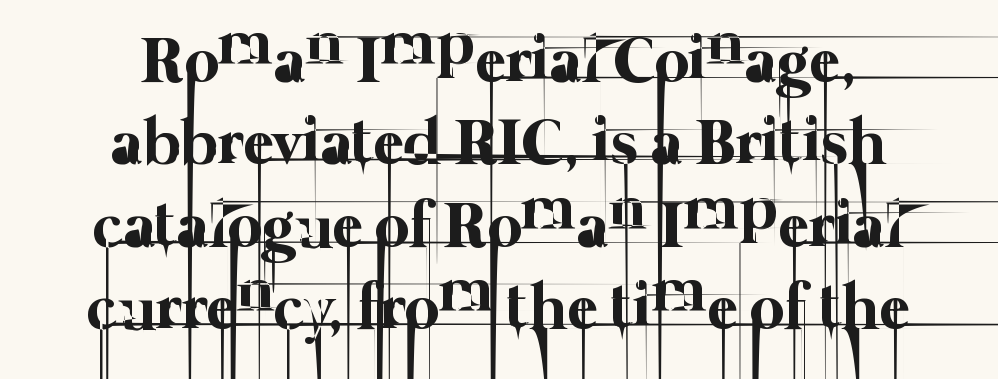
Q: Is the text bold? A: No.
Q: Is the text underlined? A: No.
Q: How is the paragraph aligned? A: Centered.
Q: Is the spacing between letters normal or unusually wide? A: Normal.
Q: Is the spacing between lines tight, normal or loose? A: Normal.
Q: Width (condensed, normal, or wide)? A: Normal.
Q: Stroke contrast? A: Low.
Q: x-height? A: Medium.
Q: Monospaced? A: No.
